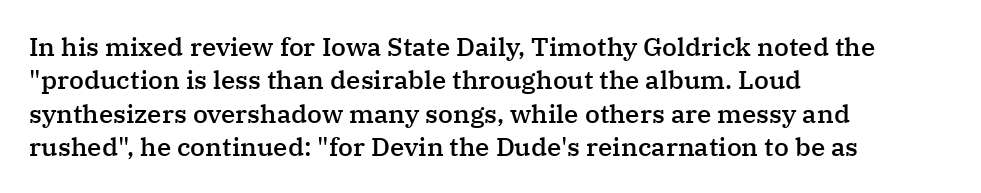
The image shows 26 px text type, upright; set left-aligned, normal line spacing (1.28x), normal letter spacing, not underlined.
